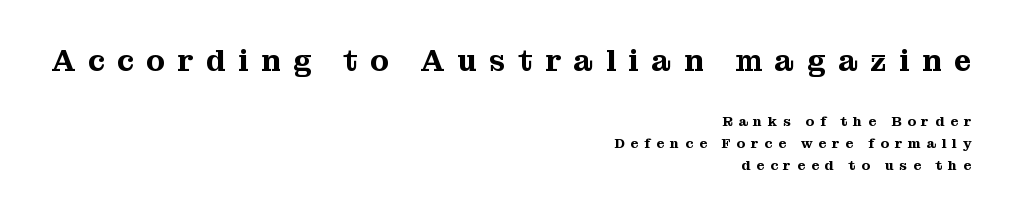
The image shows 30 px serif type, upright; set right-aligned, normal line spacing (1.57x), unusually wide letter spacing (+0.42 em), not underlined; the first (top) block is 2.14x larger; medium stroke contrast and a medium x-height.
